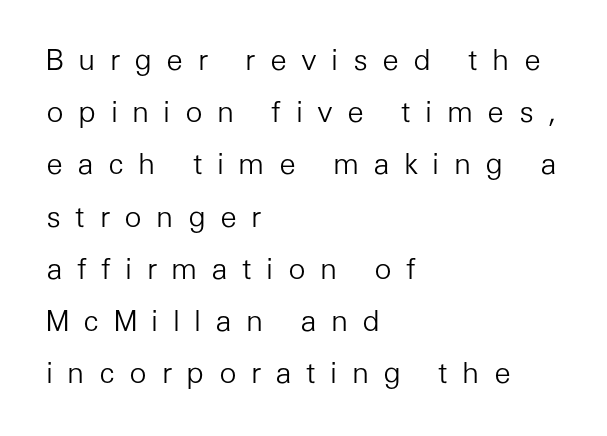
{"serif": "no", "italic": "no", "bold": "no", "weight": "light", "width": "normal", "stroke_contrast": "low", "x_height": "medium", "monospaced": "no", "underline": "no", "align": "left", "line_spacing_ratio": 1.8, "letter_spacing": "wide", "letter_spacing_em": 0.49, "glyph_px": 29}
